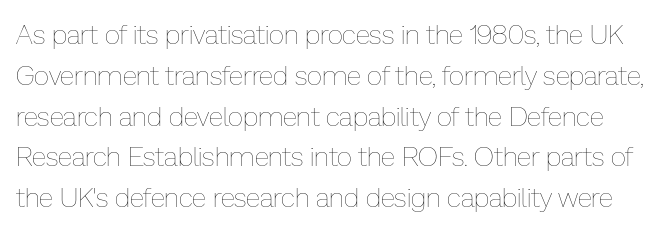
The image shows 27 px text type, upright; set normal line spacing (1.51x), normal letter spacing, not underlined.
